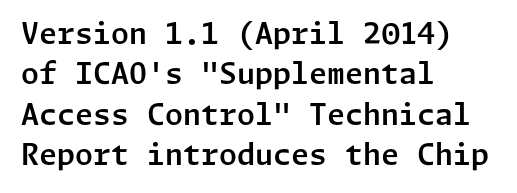
Nothing unusual about the tracking: characters are spaced as the font intends. If you drew a ruler down the left edge, every line would touch it. Each letter's strokes conclude bluntly, with no projecting serifs. Nobody drew a line under any word here.
